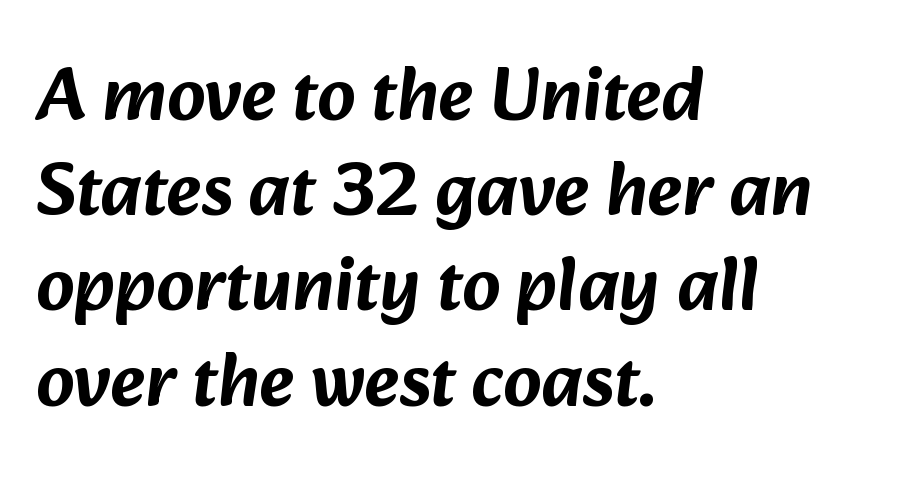
These lines stack with their left ends in a neat column. A normal amount of white space separates one row of letters from the next. The font family rendered here belongs to the sans-serif group. Unmarked baselines from the first word to the last. Caption: standard tracking, unaltered.
